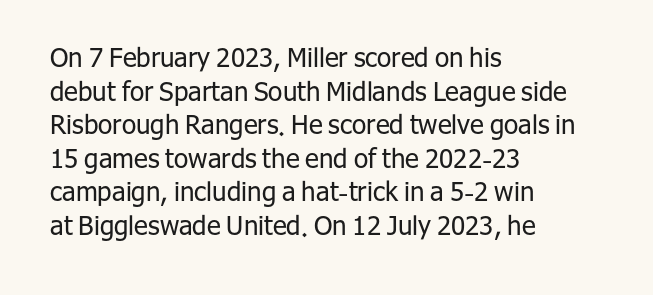
{"italic": "no", "bold": "no", "underline": "no", "align": "left", "line_spacing": "normal", "line_spacing_ratio": 1.29, "letter_spacing": "normal", "letter_spacing_em": 0.0, "glyph_px": 26}
